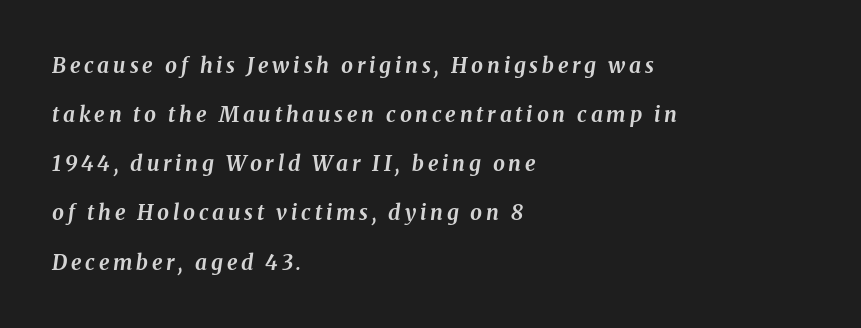
{"italic": "yes", "lean": "right", "slant_degrees": 8, "bold": "yes", "underline": "no", "align": "left", "line_spacing": "loose", "line_spacing_ratio": 2.34, "glyph_px": 21}
